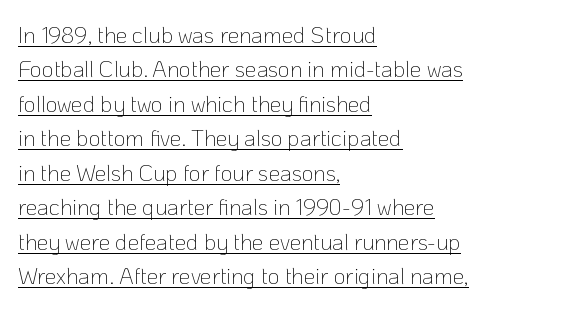
The lines are quadded left. The passage shown is not bold in any degree. Is there any slant? The stems are plumb. The face used here appears with an underline applied.
